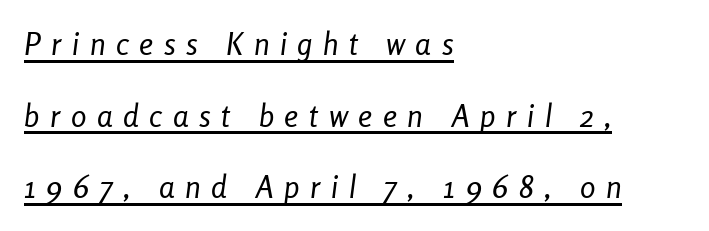
{"italic": "yes", "lean": "right", "slant_degrees": 8, "bold": "no", "weight": "regular", "width": "condensed", "stroke_contrast": "low", "x_height": "medium", "monospaced": "no", "underline": "yes", "align": "left", "line_spacing": "loose", "line_spacing_ratio": 2.31, "letter_spacing": "wide", "letter_spacing_em": 0.34, "glyph_px": 31}
